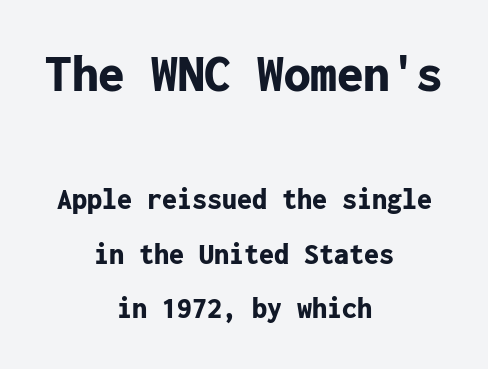
Q: Is the text bold? A: Yes.
Q: Is the text italic (slanted)? A: No, it is upright.
Q: Is the typeface a serif or a sans-serif typeface? A: Sans-serif.
Q: Is the text underlined? A: No.
Q: How is the paragraph aligned? A: Centered.
Q: Is the spacing between letters normal or unusually wide? A: Normal.
Q: Which block of text is set in a larger size, the first (top) or the second (bottom)? A: The first (top) one.
Q: Width (condensed, normal, or wide)? A: Normal.
Q: Stroke contrast? A: Low.
Q: x-height? A: Medium.
Q: Monospaced? A: Yes.
